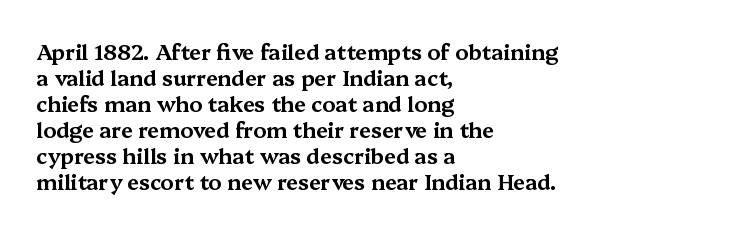
The typesetter chose a ragged-right arrangement here. The type sits square on the baseline with zero lean. There is no visible air inserted between adjacent glyphs. Has an underline been added? It has not.
